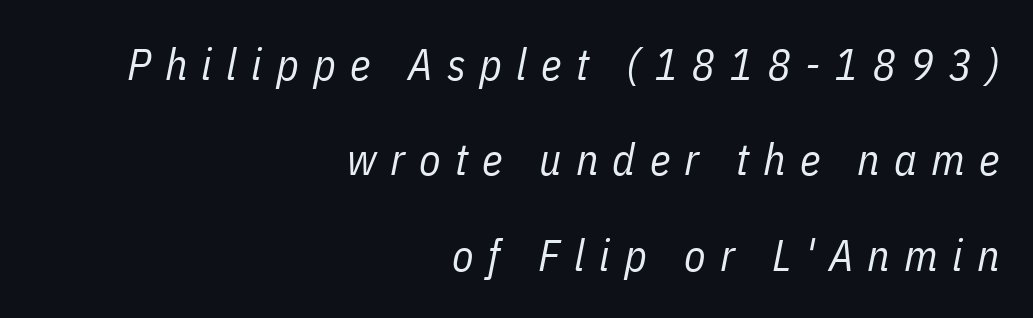
Q: Is the text bold? A: No.
Q: Is the text italic (slanted)? A: Yes, it leans right by about 11 degrees.
Q: Is the text underlined? A: No.
Q: How is the paragraph aligned? A: Right-aligned.
Q: Is the spacing between letters normal or unusually wide? A: Unusually wide.
Q: Is the spacing between lines tight, normal or loose? A: Loose.
Q: Width (condensed, normal, or wide)? A: Condensed.
Q: Stroke contrast? A: Low.
Q: x-height? A: Medium.
Q: Monospaced? A: No.
